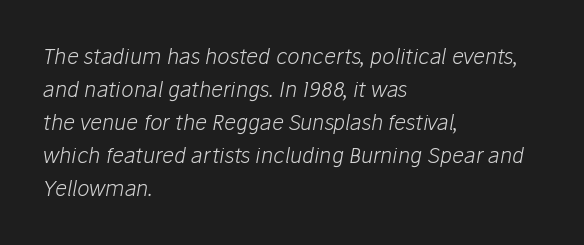
{"italic": "yes", "lean": "right", "slant_degrees": 10, "bold": "no", "underline": "no", "align": "left", "line_spacing": "normal", "line_spacing_ratio": 1.57, "letter_spacing": "normal", "letter_spacing_em": 0.0, "glyph_px": 21}
